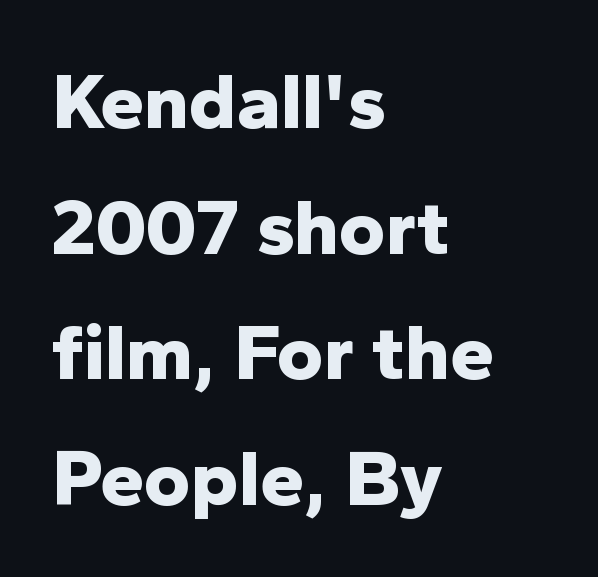
Q: Is the text bold? A: Yes.
Q: Is the text italic (slanted)? A: No, it is upright.
Q: Is the typeface a serif or a sans-serif typeface? A: Sans-serif.
Q: Is the text underlined? A: No.
Q: How is the paragraph aligned? A: Left-aligned.
Q: Is the spacing between letters normal or unusually wide? A: Normal.
Q: Is the spacing between lines tight, normal or loose? A: Normal.
Q: Width (condensed, normal, or wide)? A: Normal.
Q: Stroke contrast? A: Low.
Q: x-height? A: Medium.
Q: Monospaced? A: No.
